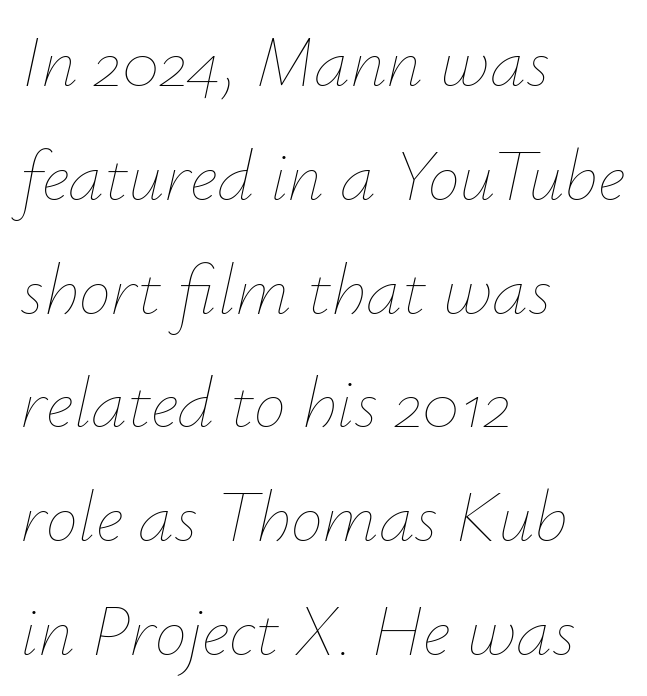
Q: Is the text bold? A: No.
Q: Is the text italic (slanted)? A: Yes, it leans right by about 12 degrees.
Q: Is the text underlined? A: No.
Q: How is the paragraph aligned? A: Left-aligned.
Q: Is the spacing between letters normal or unusually wide? A: Normal.
Q: Is the spacing between lines tight, normal or loose? A: Normal.
Q: Width (condensed, normal, or wide)? A: Normal.
Q: Stroke contrast? A: Low.
Q: x-height? A: Small.
Q: Monospaced? A: No.
